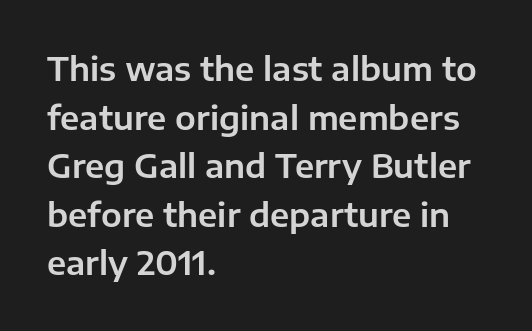
Q: Is the text italic (slanted)? A: No, it is upright.
Q: Is the typeface a serif or a sans-serif typeface? A: Sans-serif.
Q: Is the text underlined? A: No.
Q: How is the paragraph aligned? A: Left-aligned.
Q: Is the spacing between letters normal or unusually wide? A: Normal.
Q: Is the spacing between lines tight, normal or loose? A: Normal.
Q: Width (condensed, normal, or wide)? A: Normal.
Q: Stroke contrast? A: Low.
Q: x-height? A: Medium.
Q: Monospaced? A: No.
